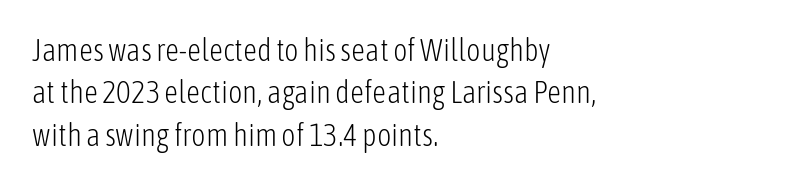
Q: Is the text bold? A: No.
Q: Is the text italic (slanted)? A: No, it is upright.
Q: Is the typeface a serif or a sans-serif typeface? A: Sans-serif.
Q: Is the text underlined? A: No.
Q: How is the paragraph aligned? A: Left-aligned.
Q: Is the spacing between letters normal or unusually wide? A: Normal.
Q: Is the spacing between lines tight, normal or loose? A: Normal.
Q: Width (condensed, normal, or wide)? A: Condensed.
Q: Stroke contrast? A: Low.
Q: x-height? A: Medium.
Q: Monospaced? A: No.
